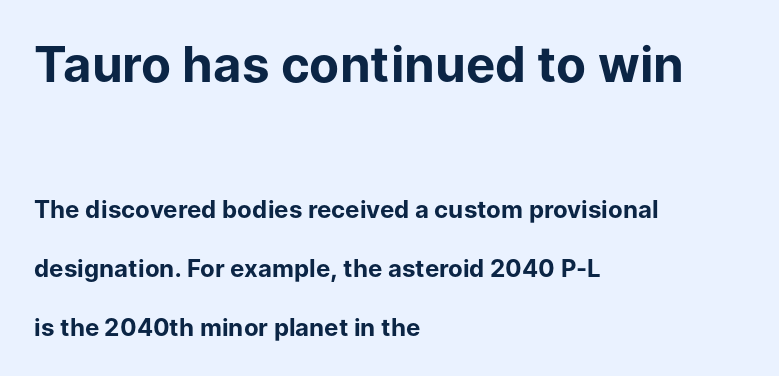
The image shows 49 px bold sans-serif type, upright; set left-aligned, loose line spacing (2.46x), normal letter spacing, not underlined; the first (top) block is 2.04x larger; low stroke contrast and a medium x-height.
